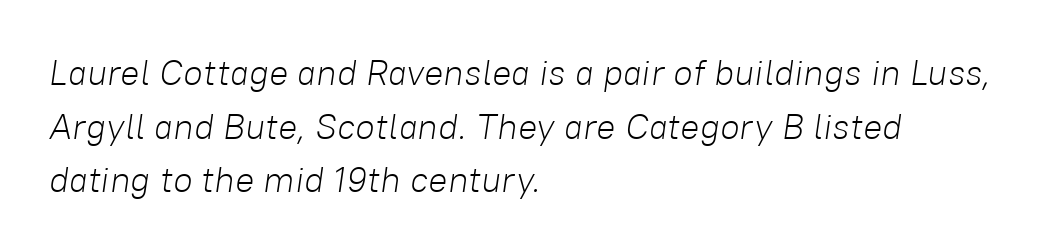
{"italic": "yes", "lean": "right", "slant_degrees": 8, "bold": "no", "weight": "light", "width": "normal", "stroke_contrast": "low", "x_height": "medium", "monospaced": "no", "underline": "no", "align": "left", "line_spacing": "normal", "line_spacing_ratio": 1.49, "letter_spacing": "normal", "letter_spacing_em": 0.0, "glyph_px": 36}
